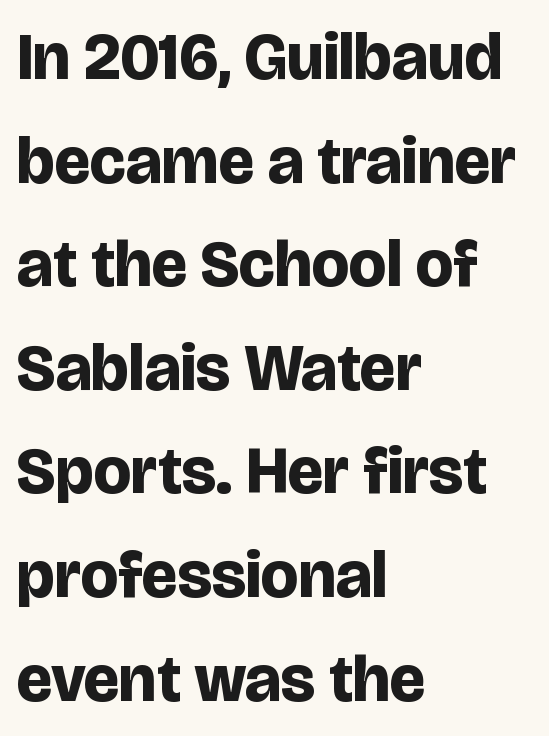
Q: Is the text bold? A: Yes.
Q: Is the text italic (slanted)? A: No, it is upright.
Q: Is the typeface a serif or a sans-serif typeface? A: Sans-serif.
Q: Is the text underlined? A: No.
Q: How is the paragraph aligned? A: Left-aligned.
Q: Is the spacing between letters normal or unusually wide? A: Normal.
Q: Is the spacing between lines tight, normal or loose? A: Normal.
Q: Width (condensed, normal, or wide)? A: Normal.
Q: Stroke contrast? A: Low.
Q: x-height? A: Large.
Q: Monospaced? A: No.
